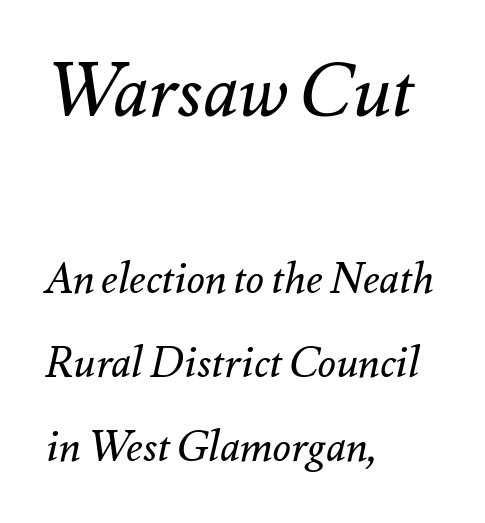
The image shows 74 px regular-weight type, italic (leaning right); set left-aligned, loose line spacing (2.0x), normal letter spacing, not underlined; the first (top) block is 1.76x larger; medium stroke contrast and a small x-height.
